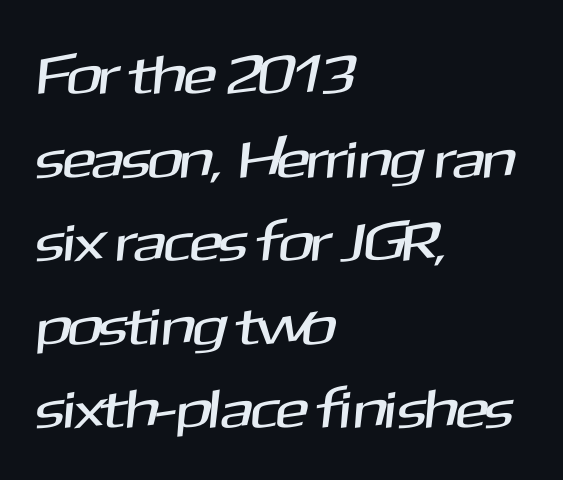
The letters advance in unequal steps, a hallmark of proportional type. No word sits above an underline. Characters follow at the spacing the type designer built in. Stroke terminals: plain, sans-serif. The passage shown stacks its lines at a standard gap.
